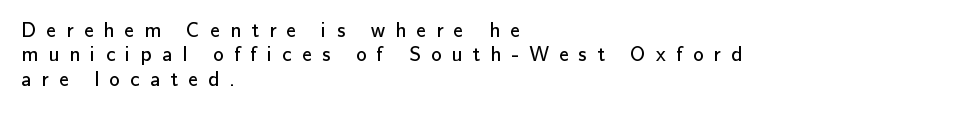
Descender tails drop into unmarked territory. What stands out about the letter spacing? Its width — letters are far apart. Is there any slant? The stems are plumb. The typesetter chose a ragged-right arrangement here.
